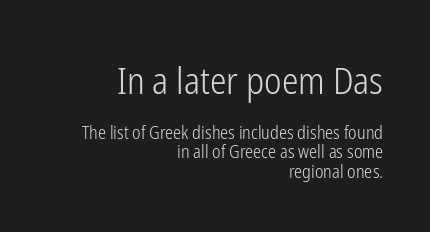
Q: Is the text bold? A: No.
Q: Is the text italic (slanted)? A: No, it is upright.
Q: Is the typeface a serif or a sans-serif typeface? A: Sans-serif.
Q: Is the text underlined? A: No.
Q: How is the paragraph aligned? A: Right-aligned.
Q: Is the spacing between letters normal or unusually wide? A: Normal.
Q: Is the spacing between lines tight, normal or loose? A: Tight.
Q: Which block of text is set in a larger size, the first (top) or the second (bottom)? A: The first (top) one.
Q: Width (condensed, normal, or wide)? A: Condensed.
Q: Stroke contrast? A: Low.
Q: x-height? A: Medium.
Q: Monospaced? A: No.
